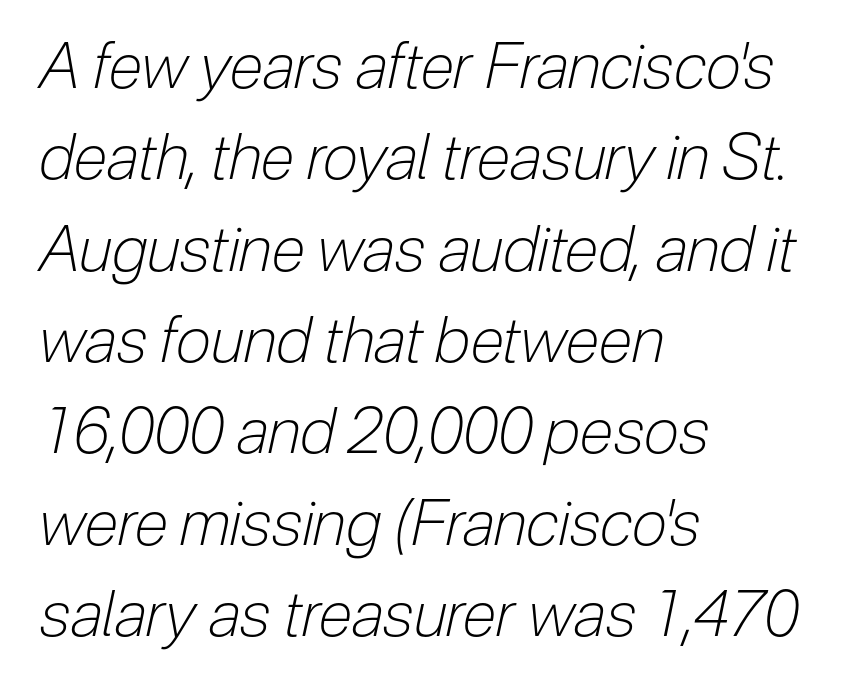
The image shows 63 px light, condensed type, italic (leaning right); set left-aligned, normal line spacing (1.45x), normal letter spacing, not underlined; low stroke contrast and a medium x-height.
